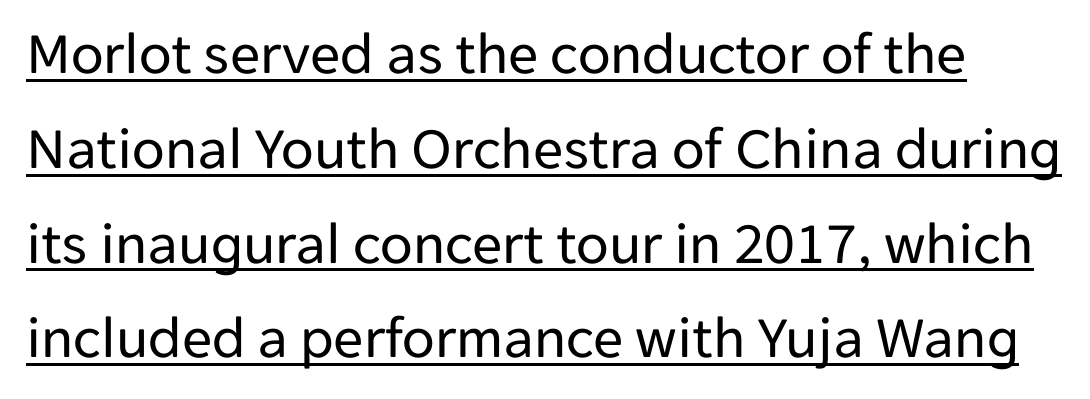
The letters advance in unequal steps, a hallmark of proportional type. The font sits on the lighter half of the weight spectrum, regular included. The line-height multiplier appears to be the usual default. Honestly, the letter spacing is just normal — you wouldn't notice it. This sample carries an underscore along the baseline area.
